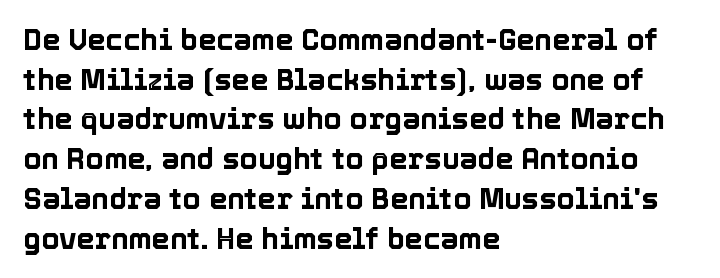
{"italic": "no", "width": "normal", "x_height": "medium", "monospaced": "no", "underline": "no", "align": "left", "line_spacing": "normal", "line_spacing_ratio": 1.37, "letter_spacing": "normal", "letter_spacing_em": 0.0, "glyph_px": 29}
